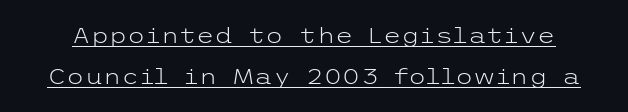
{"italic": "no", "bold": "no", "underline": "yes", "line_spacing": "loose", "line_spacing_ratio": 1.93, "letter_spacing": "normal", "letter_spacing_em": 0.0, "glyph_px": 21}
